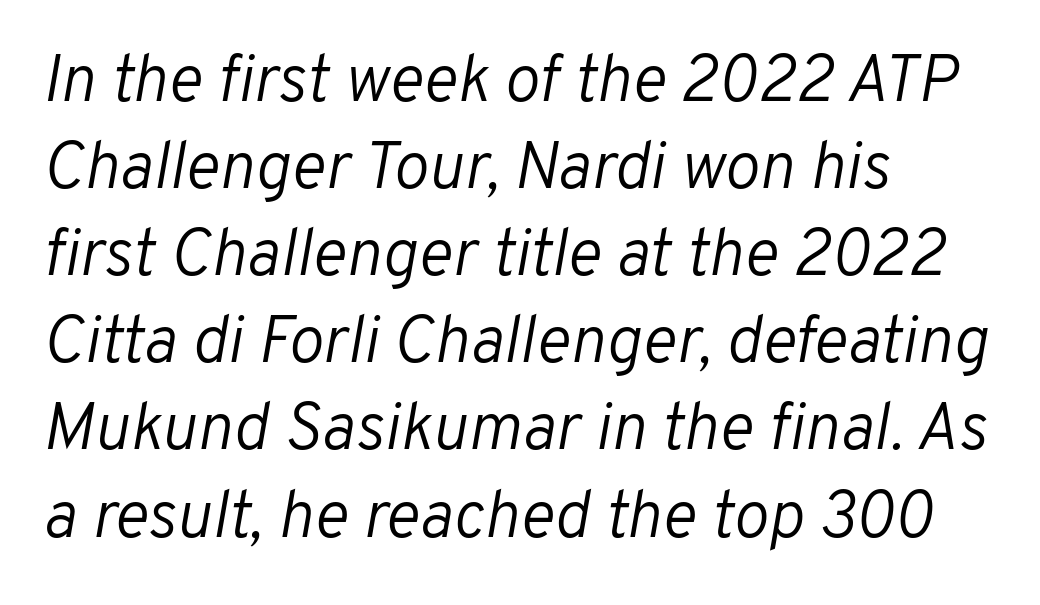
{"italic": "yes", "lean": "right", "slant_degrees": 10, "bold": "no", "weight": "light", "width": "normal", "stroke_contrast": "low", "x_height": "medium", "monospaced": "no", "underline": "no", "align": "left", "line_spacing": "normal", "line_spacing_ratio": 1.32, "letter_spacing": "normal", "letter_spacing_em": 0.0, "glyph_px": 66}
